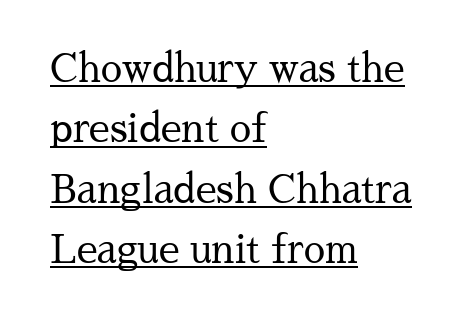
Q: Is the text bold? A: No.
Q: Is the text italic (slanted)? A: No, it is upright.
Q: Is the typeface a serif or a sans-serif typeface? A: Serif.
Q: Is the text underlined? A: Yes.
Q: How is the paragraph aligned? A: Left-aligned.
Q: Is the spacing between letters normal or unusually wide? A: Normal.
Q: Is the spacing between lines tight, normal or loose? A: Normal.
Q: Width (condensed, normal, or wide)? A: Normal.
Q: Stroke contrast? A: Medium.
Q: x-height? A: Medium.
Q: Monospaced? A: No.
